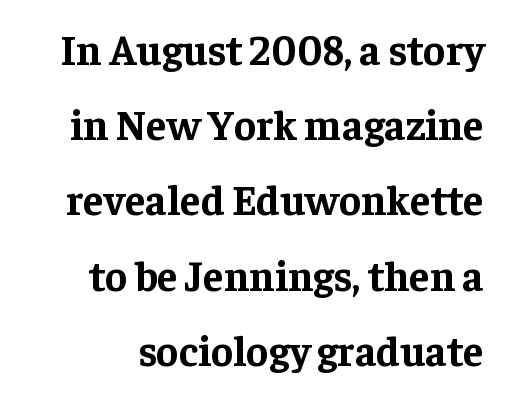
Short note: letters normally spaced. Check the space under the baseline: it is left empty. Varying glyph widths throughout — classic text-font behaviour. Heavy-handed strokes throughout: this text is bold. A typesetter would mark this as roman, not italic. The characters display serif detailing at their extremities.
